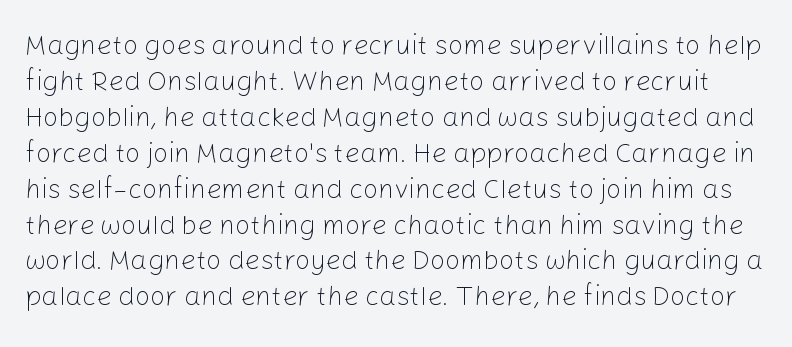
Nope, not italic — everything's standing straight. Only glyphs here, with clear space below each row. This rendering leaves character spacing at its baseline value. The lines sit at an ordinary, default distance from one another. Ink coverage per letter is moderate at most.
